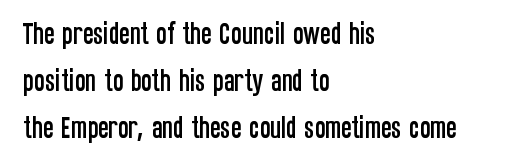
The lettering holds an erect, upright posture throughout. Rule under the text: the space is simply empty. The ragged edge is on the right, which tells us the setting is flush left. How are the letters spaced? Ordinarily, with no added tracking.
